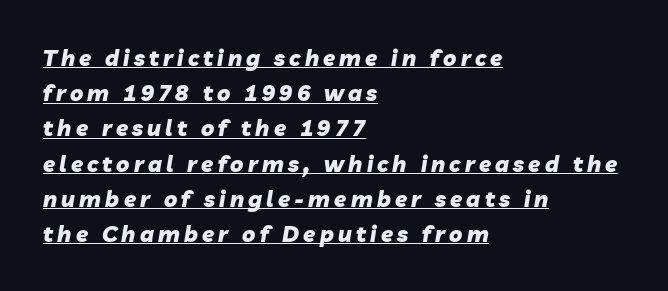
The image shows 22 px bold type, italic (leaning right); set left-aligned, normal line spacing (1.6x), underlined.
